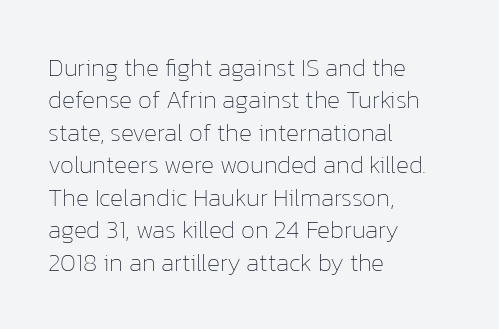
{"italic": "no", "bold": "no", "underline": "no", "align": "left", "line_spacing": "normal", "line_spacing_ratio": 1.3, "letter_spacing": "normal", "letter_spacing_em": 0.0, "glyph_px": 25}
